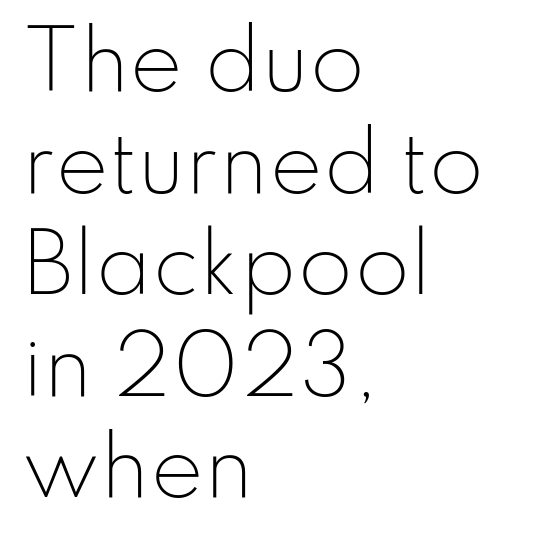
The image shows 80 px light sans-serif type, upright; set left-aligned, normal line spacing (1.27x), normal letter spacing, not underlined; low stroke contrast and a small x-height.
